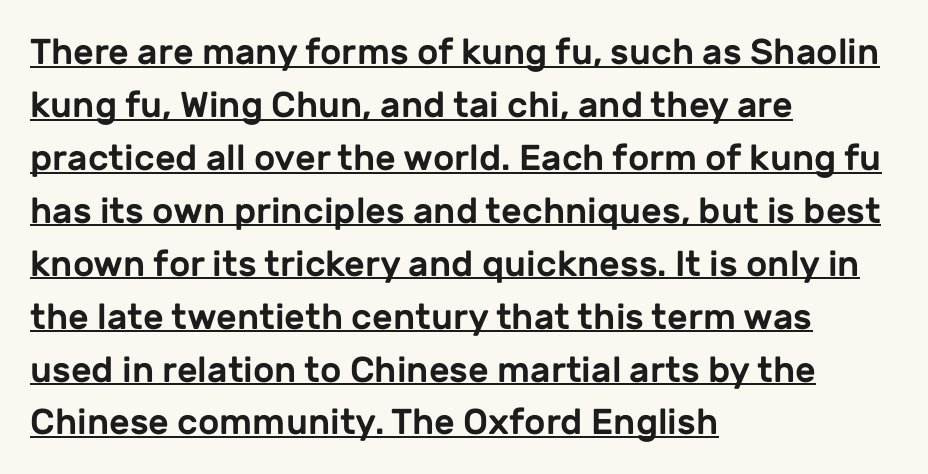
{"serif": "no", "italic": "no", "width": "normal", "stroke_contrast": "low", "x_height": "medium", "monospaced": "no", "underline": "yes", "align": "left", "line_spacing": "normal", "line_spacing_ratio": 1.47, "letter_spacing": "normal", "letter_spacing_em": 0.0, "glyph_px": 36}
